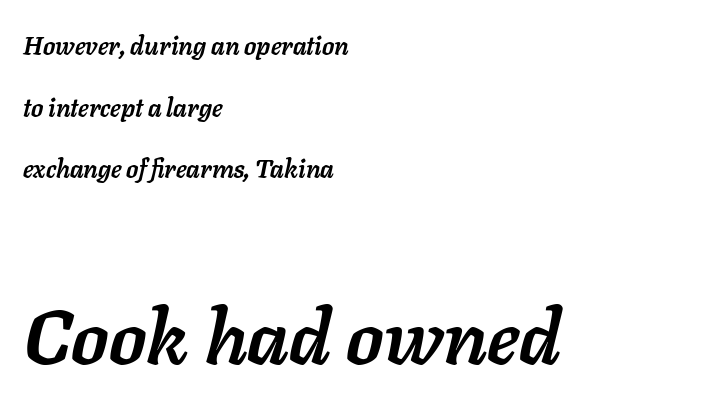
The image shows 76 px semibold type, italic (leaning right); set left-aligned, loose line spacing (2.47x), normal letter spacing, not underlined; the second (bottom) block is 3.04x larger; low stroke contrast and a medium x-height.
